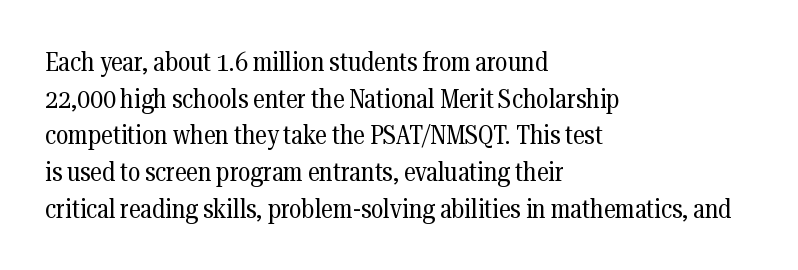
The image shows 27 px text type, upright; set left-aligned, normal line spacing (1.36x), normal letter spacing, not underlined.
